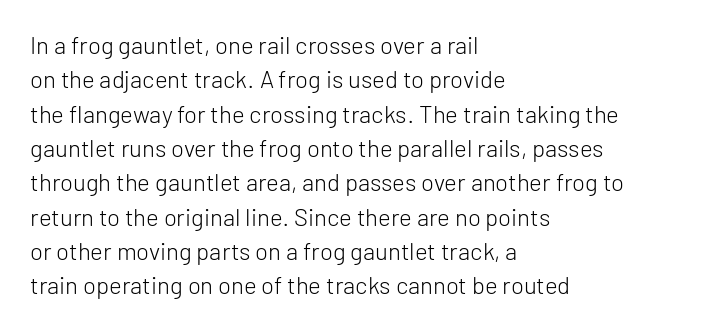
{"italic": "no", "bold": "no", "underline": "no", "align": "left", "line_spacing": "normal", "line_spacing_ratio": 1.43, "letter_spacing": "normal", "letter_spacing_em": 0.0, "glyph_px": 24}
